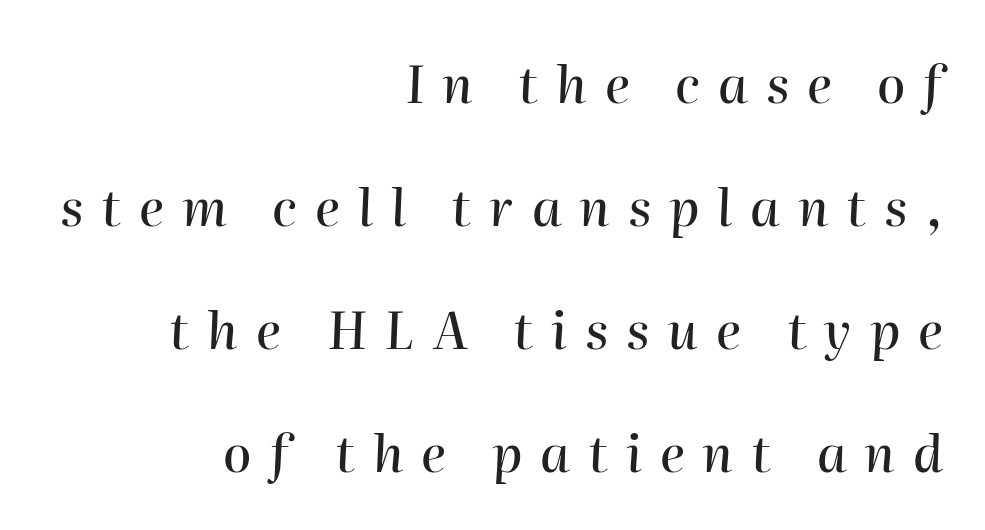
{"italic": "yes", "lean": "right", "slant_degrees": 2, "width": "normal", "stroke_contrast": "high", "x_height": "medium", "monospaced": "no", "underline": "no", "align": "right", "line_spacing": "loose", "line_spacing_ratio": 2.41, "letter_spacing": "wide", "letter_spacing_em": 0.35, "glyph_px": 51}
